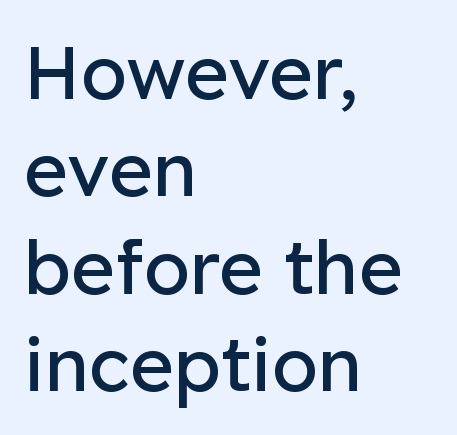
Q: Is the text bold? A: No.
Q: Is the text italic (slanted)? A: No, it is upright.
Q: Is the typeface a serif or a sans-serif typeface? A: Sans-serif.
Q: Is the text underlined? A: No.
Q: How is the paragraph aligned? A: Left-aligned.
Q: Is the spacing between letters normal or unusually wide? A: Normal.
Q: Is the spacing between lines tight, normal or loose? A: Normal.
Q: Width (condensed, normal, or wide)? A: Normal.
Q: Stroke contrast? A: Low.
Q: x-height? A: Medium.
Q: Monospaced? A: No.
